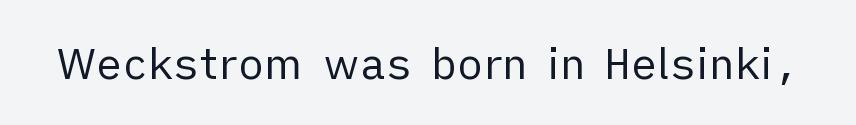
{"serif": "no", "italic": "no", "bold": "no", "weight": "regular", "width": "normal", "stroke_contrast": "low", "x_height": "medium", "monospaced": "no", "underline": "no", "letter_spacing": "normal", "letter_spacing_em": 0.0, "glyph_px": 43}
